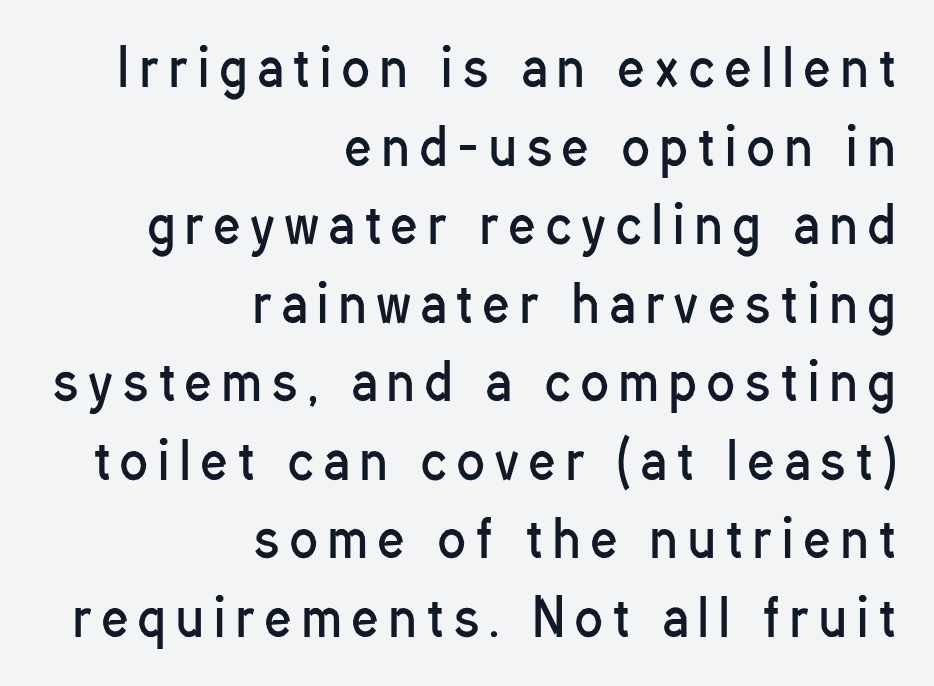
Q: Is the text bold? A: No.
Q: Is the text italic (slanted)? A: No, it is upright.
Q: Is the typeface a serif or a sans-serif typeface? A: Sans-serif.
Q: Is the text underlined? A: No.
Q: How is the paragraph aligned? A: Right-aligned.
Q: Is the spacing between letters normal or unusually wide? A: Unusually wide.
Q: Is the spacing between lines tight, normal or loose? A: Normal.
Q: Width (condensed, normal, or wide)? A: Condensed.
Q: Stroke contrast? A: Low.
Q: x-height? A: Medium.
Q: Monospaced? A: No.
